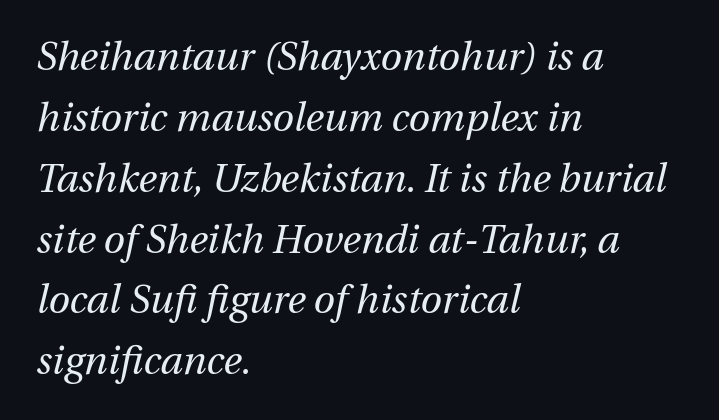
The passage shown has conventional tracking throughout. The rendering uses natural spacing where letterforms have individual widths. All the whitespace from short lines collects on the right. A bare baseline throughout the passage. The weight tops out at a normal text grade. Each new line begins a customary step beneath the previous one.
